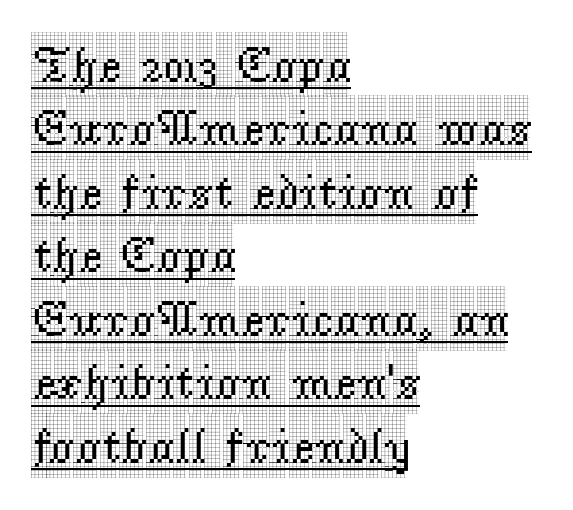
Q: Is the text italic (slanted)? A: No, it is upright.
Q: Is the typeface a serif or a sans-serif typeface? A: Serif.
Q: Is the text underlined? A: Yes.
Q: How is the paragraph aligned? A: Left-aligned.
Q: Is the spacing between letters normal or unusually wide? A: Normal.
Q: Is the spacing between lines tight, normal or loose? A: Normal.
Q: Width (condensed, normal, or wide)? A: Condensed.
Q: x-height? A: Large.
Q: Monospaced? A: No.
